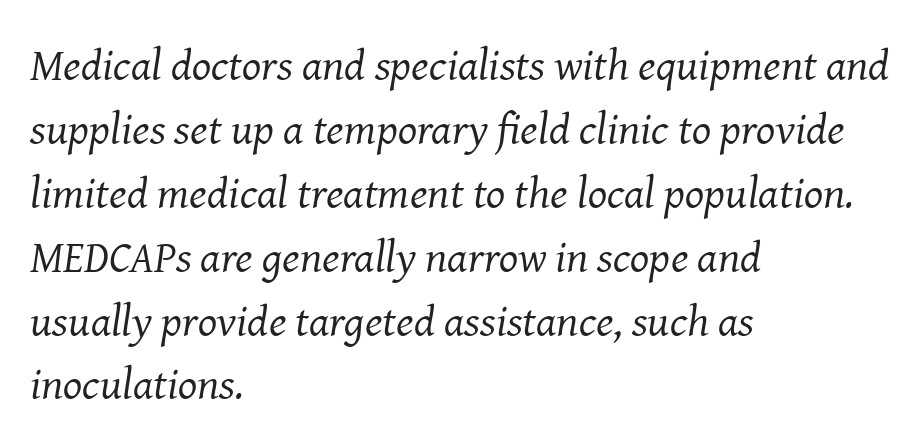
{"serif": "yes", "italic": "yes", "lean": "right", "slant_degrees": 8, "bold": "no", "weight": "regular", "width": "normal", "stroke_contrast": "medium", "x_height": "medium", "monospaced": "no", "underline": "no", "align": "left", "line_spacing": "normal", "line_spacing_ratio": 1.42, "letter_spacing": "normal", "letter_spacing_em": 0.0, "glyph_px": 45}
